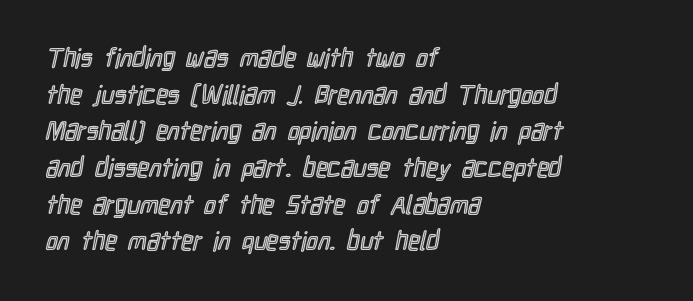
The image shows 26 px text type; set left-aligned, normal line spacing (1.41x), normal letter spacing, not underlined.
